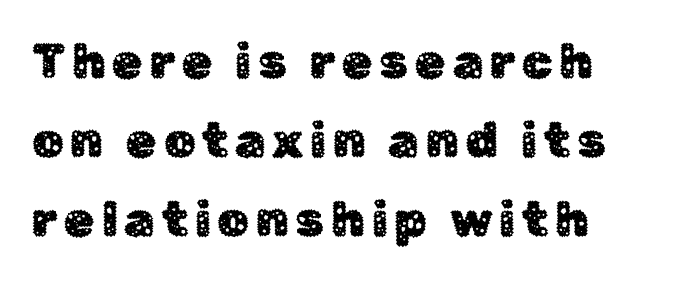
Is there much room between lines? A standard amount, neither cramped nor airy. Each row of text sits above clean, open space. The rendering uses natural spacing where letterforms have individual widths. Upright lettering throughout. Regarding serifs, this sample does without them.
